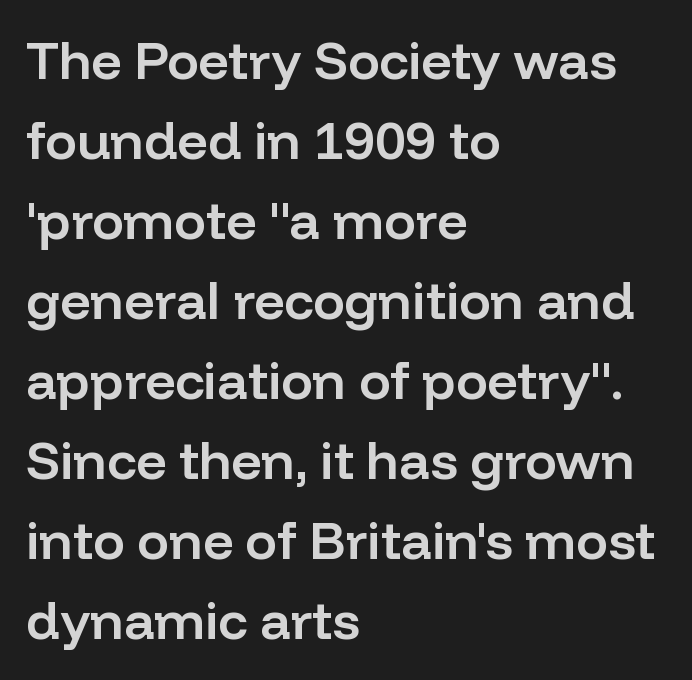
{"serif": "no", "italic": "no", "bold": "semi", "weight": "semibold", "width": "normal", "stroke_contrast": "low", "x_height": "medium", "monospaced": "no", "underline": "no", "align": "left", "line_spacing": "normal", "line_spacing_ratio": 1.51, "letter_spacing": "normal", "letter_spacing_em": 0.0, "glyph_px": 53}
